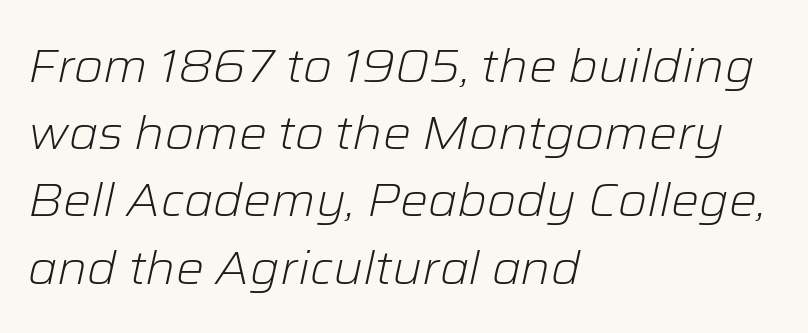
Q: Is the text bold? A: No.
Q: Is the text italic (slanted)? A: Yes, it leans right by about 12 degrees.
Q: Is the text underlined? A: No.
Q: How is the paragraph aligned? A: Left-aligned.
Q: Is the spacing between letters normal or unusually wide? A: Normal.
Q: Is the spacing between lines tight, normal or loose? A: Normal.
Q: Width (condensed, normal, or wide)? A: Normal.
Q: Stroke contrast? A: Low.
Q: x-height? A: Medium.
Q: Monospaced? A: No.
